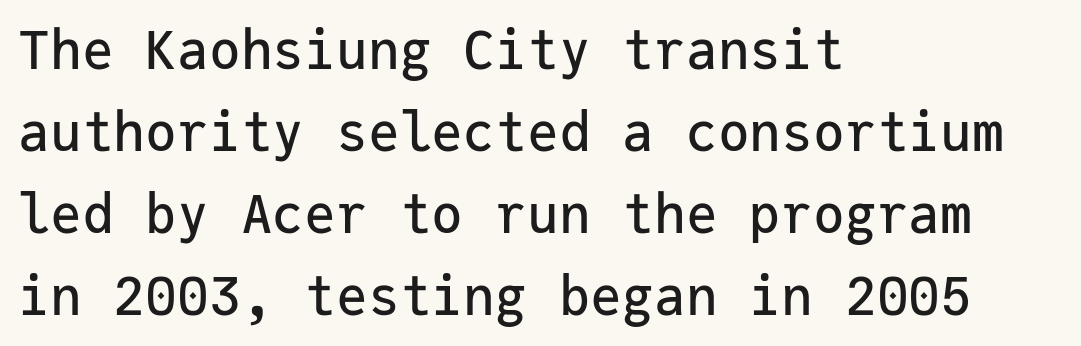
{"serif": "no", "italic": "no", "width": "normal", "stroke_contrast": "low", "x_height": "medium", "monospaced": "yes", "underline": "no", "align": "left", "line_spacing": "normal", "line_spacing_ratio": 1.55, "letter_spacing": "normal", "letter_spacing_em": 0.0, "glyph_px": 53}
